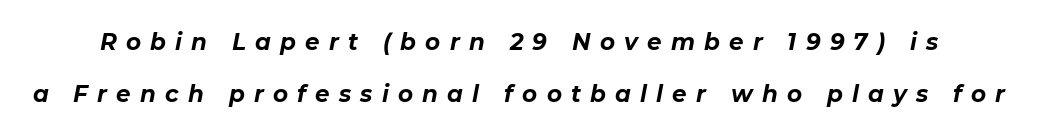
{"italic": "yes", "lean": "right", "slant_degrees": 11, "bold": "yes", "underline": "no", "line_spacing": "loose", "line_spacing_ratio": 2.24, "letter_spacing": "wide", "letter_spacing_em": 0.4, "glyph_px": 23}
